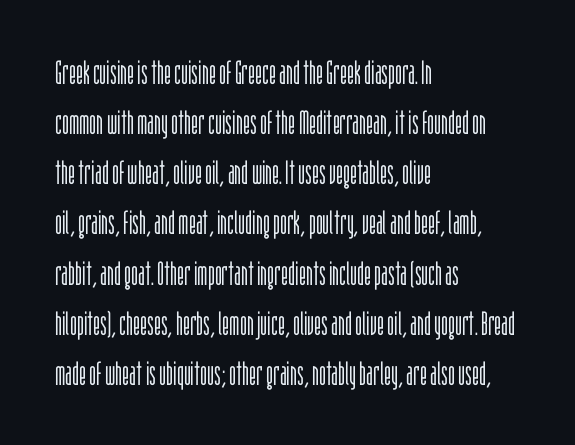
The image shows 33 px light, condensed sans-serif type, upright; set left-aligned, normal line spacing (1.52x), normal letter spacing, not underlined; low stroke contrast and a large x-height.
